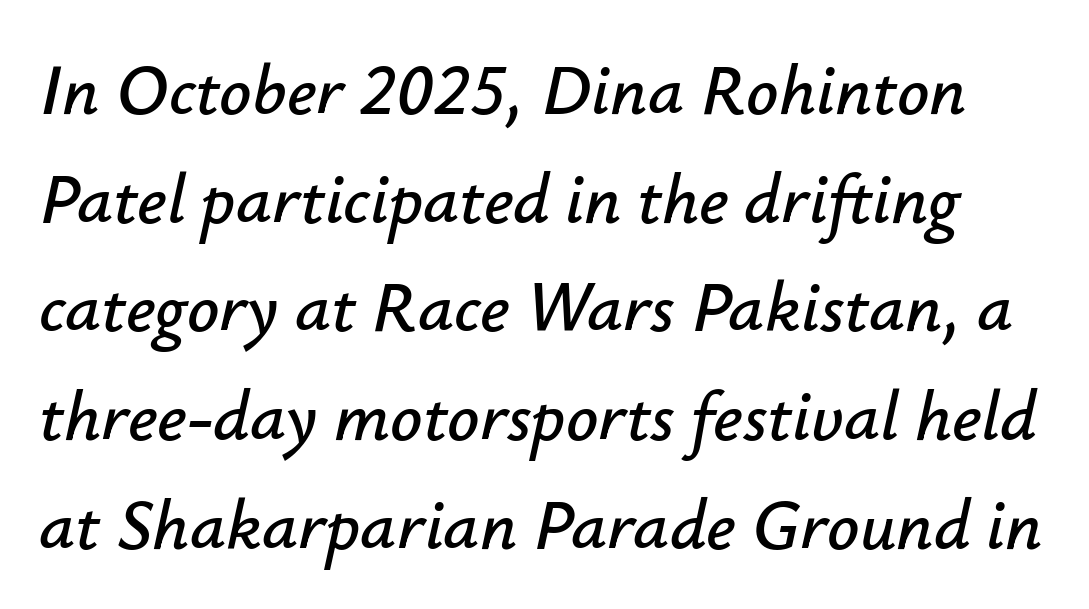
The image shows 71 px text type, italic (leaning right); set normal line spacing (1.53x), normal letter spacing, not underlined; low stroke contrast and a small x-height.
